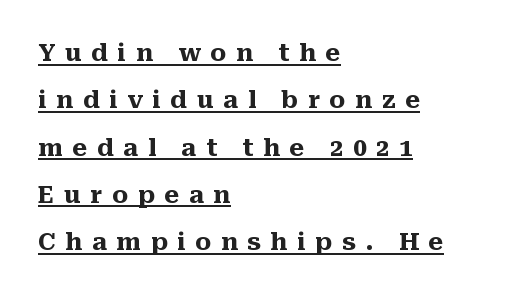
The image shows 24 px bold type, upright; set left-aligned, loose line spacing (1.97x), unusually wide letter spacing (+0.4 em), underlined.
